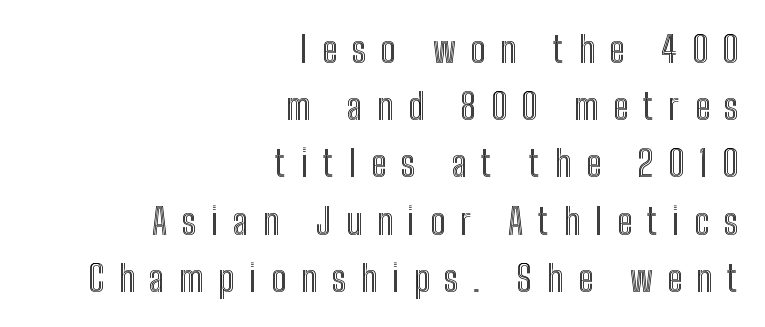
Q: Is the text italic (slanted)? A: No, it is upright.
Q: Is the text underlined? A: No.
Q: How is the paragraph aligned? A: Right-aligned.
Q: Is the spacing between letters normal or unusually wide? A: Unusually wide.
Q: Is the spacing between lines tight, normal or loose? A: Normal.
Q: Width (condensed, normal, or wide)? A: Condensed.
Q: x-height? A: Medium.
Q: Monospaced? A: No.
